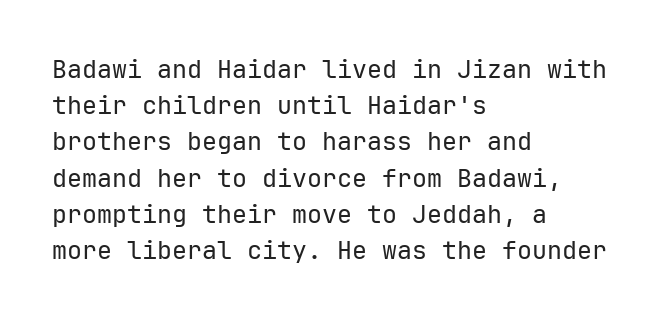
The cut favours lightness, reaching ordinary text weight at its darkest. Left-aligned paragraph, ragged on the right. There is no visible air inserted between adjacent glyphs. Has an underline been added? It has not. Upright lettering throughout. Leading matches the norm, producing a regular column.
